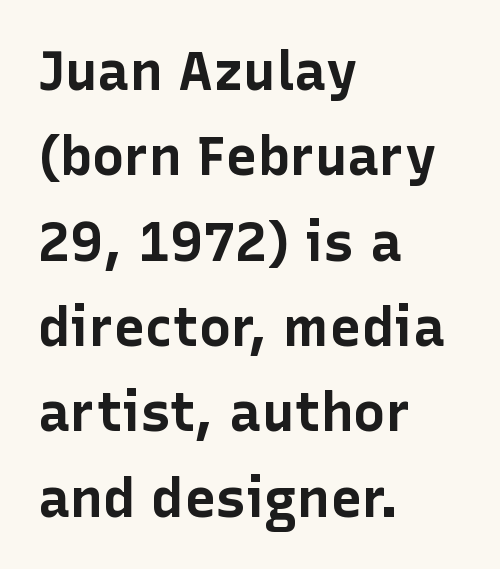
The image shows 54 px bold sans-serif type, upright; set left-aligned, normal line spacing (1.58x), normal letter spacing, not underlined; low stroke contrast and a medium x-height.
